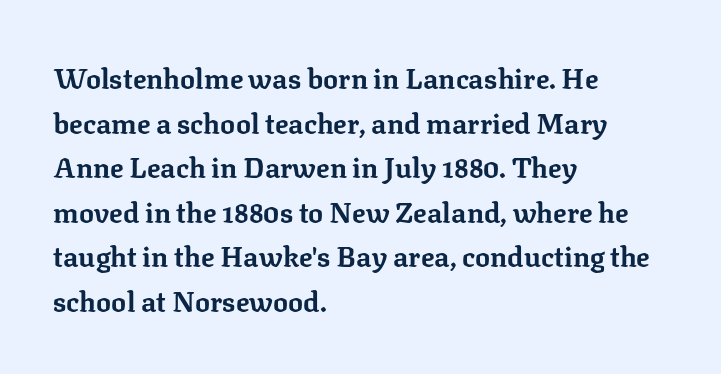
Q: Is the text bold? A: Yes.
Q: Is the text italic (slanted)? A: No, it is upright.
Q: Is the typeface a serif or a sans-serif typeface? A: Serif.
Q: Is the text underlined? A: No.
Q: How is the paragraph aligned? A: Left-aligned.
Q: Is the spacing between letters normal or unusually wide? A: Normal.
Q: Is the spacing between lines tight, normal or loose? A: Normal.
Q: Width (condensed, normal, or wide)? A: Normal.
Q: Stroke contrast? A: Low.
Q: x-height? A: Medium.
Q: Monospaced? A: No.
